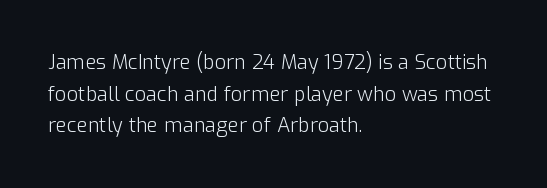
Teacher's note: observe the even left margin — that is flush-left alignment. The passage shown is not underscored anywhere. The rendering uses a moderate line-height, typical for paragraphs. Ascenders rise straight up at ninety degrees. Nobody touched the tracking dial on this one.
